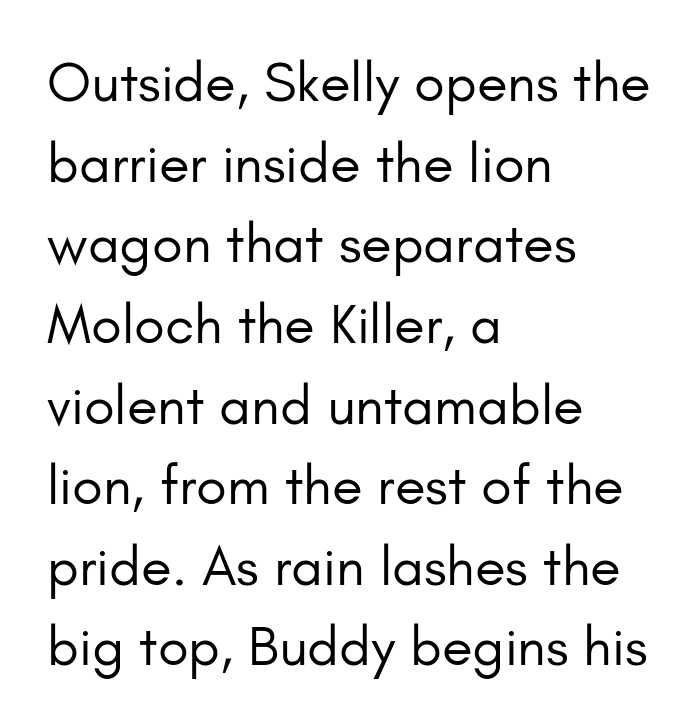
The image shows 56 px regular-weight sans-serif type, upright; set left-aligned, normal line spacing (1.44x), normal letter spacing, not underlined; low stroke contrast and a small x-height.
